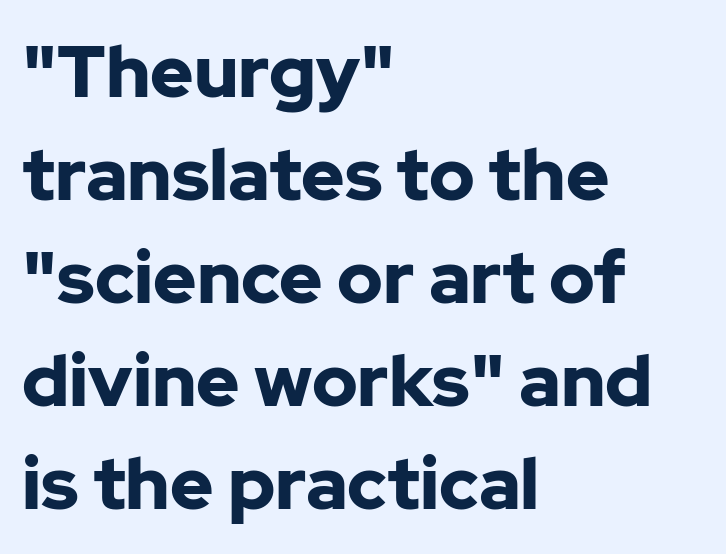
Glyph-to-glyph distance matches everyday printed text. Varying glyph widths throughout — classic text-font behaviour. Reading down the block, your eye returns to a fixed left position each line. Only glyphs here, with clear space below each row.
